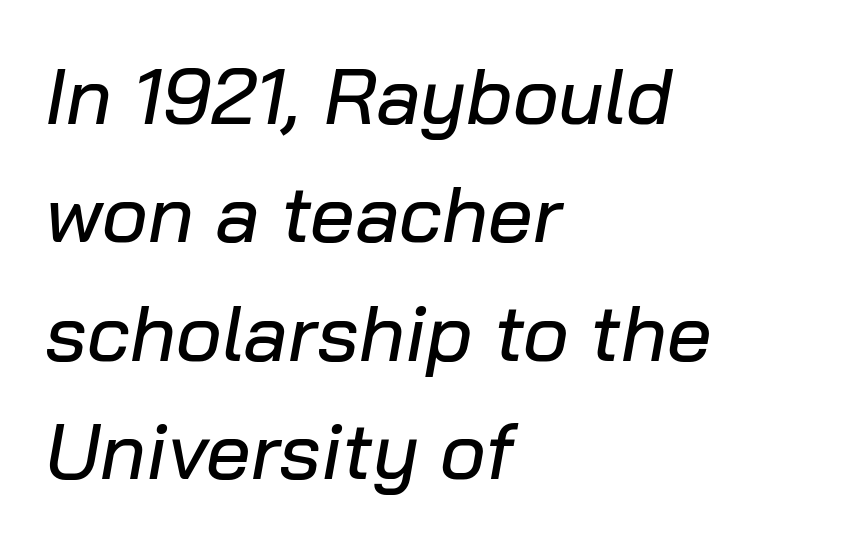
{"italic": "yes", "lean": "right", "slant_degrees": 10, "width": "normal", "stroke_contrast": "low", "x_height": "medium", "monospaced": "no", "underline": "no", "align": "left", "line_spacing": "normal", "line_spacing_ratio": 1.5, "letter_spacing": "normal", "letter_spacing_em": 0.0, "glyph_px": 79}
